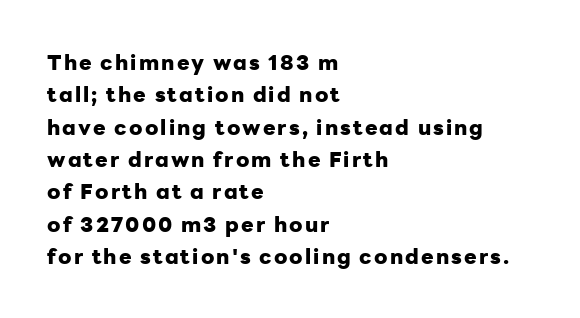
The block of text has a typical density, with ordinary space between rows. These words are printed bold, with thick strokes throughout. The paragraph shown leans on its left margin. Letters rest on an invisible, unmarked baseline. When letters stand straight like this, we call the style roman or upright.
